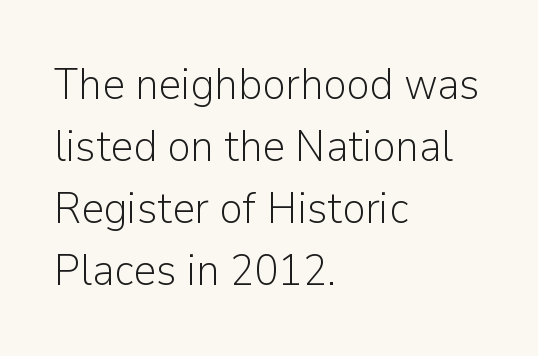
{"serif": "no", "italic": "no", "bold": "no", "weight": "light", "width": "normal", "stroke_contrast": "low", "x_height": "medium", "monospaced": "no", "underline": "no", "align": "left", "line_spacing": "normal", "line_spacing_ratio": 1.41, "letter_spacing": "normal", "letter_spacing_em": 0.0, "glyph_px": 44}
